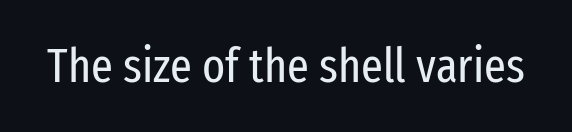
Is there any slant? The stems are plumb. Decoration check: the copy has no underline. Words appear dense and cohesive because spacing is normal. This is sans-serif lettering, the kind often seen on screens and signage. The typeface has the unassuming heft of standard copy or less. Looks like regular typesetting: each glyph gets only the width it needs.
